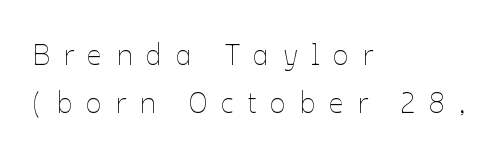
The image shows 29 px thin type, upright; set left-aligned, normal line spacing (1.67x), unusually wide letter spacing (+0.47 em), not underlined; low stroke contrast and a medium x-height.
